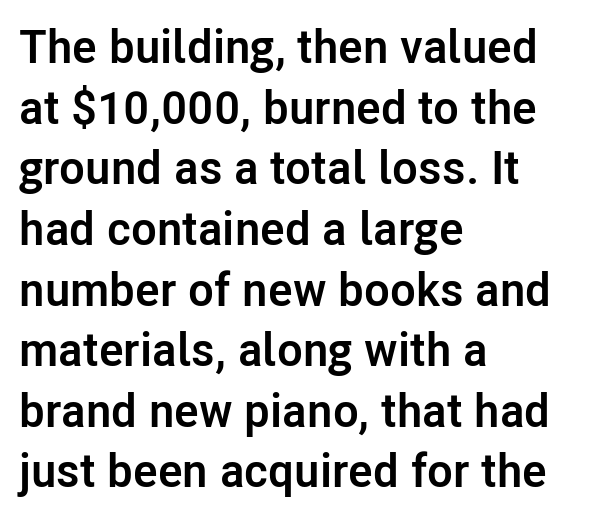
{"serif": "no", "italic": "no", "bold": "yes", "weight": "semibold", "width": "normal", "stroke_contrast": "low", "x_height": "medium", "monospaced": "no", "underline": "no", "align": "left", "line_spacing": "normal", "line_spacing_ratio": 1.29, "letter_spacing": "normal", "letter_spacing_em": 0.0, "glyph_px": 47}
